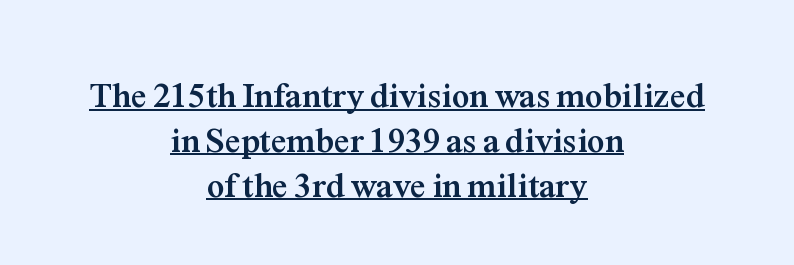
{"serif": "yes", "italic": "no", "bold": "yes", "weight": "semibold", "width": "normal", "stroke_contrast": "medium", "x_height": "medium", "monospaced": "no", "underline": "yes", "align": "center", "line_spacing": "normal", "line_spacing_ratio": 1.28, "letter_spacing": "normal", "letter_spacing_em": 0.0, "glyph_px": 35}
